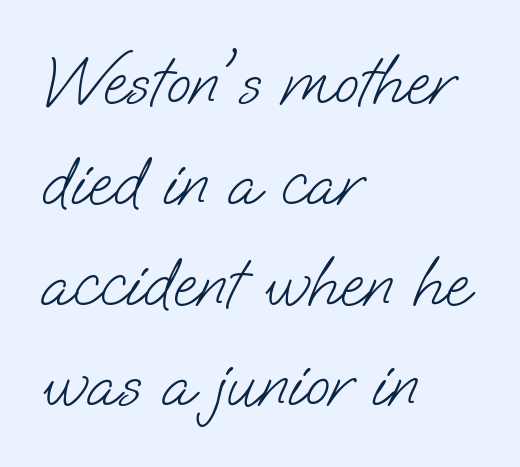
Q: Is the text bold? A: No.
Q: Is the typeface a serif or a sans-serif typeface? A: Sans-serif.
Q: Is the text underlined? A: No.
Q: How is the paragraph aligned? A: Left-aligned.
Q: Is the spacing between letters normal or unusually wide? A: Normal.
Q: Is the spacing between lines tight, normal or loose? A: Normal.
Q: Width (condensed, normal, or wide)? A: Normal.
Q: Stroke contrast? A: Low.
Q: x-height? A: Small.
Q: Monospaced? A: No.
